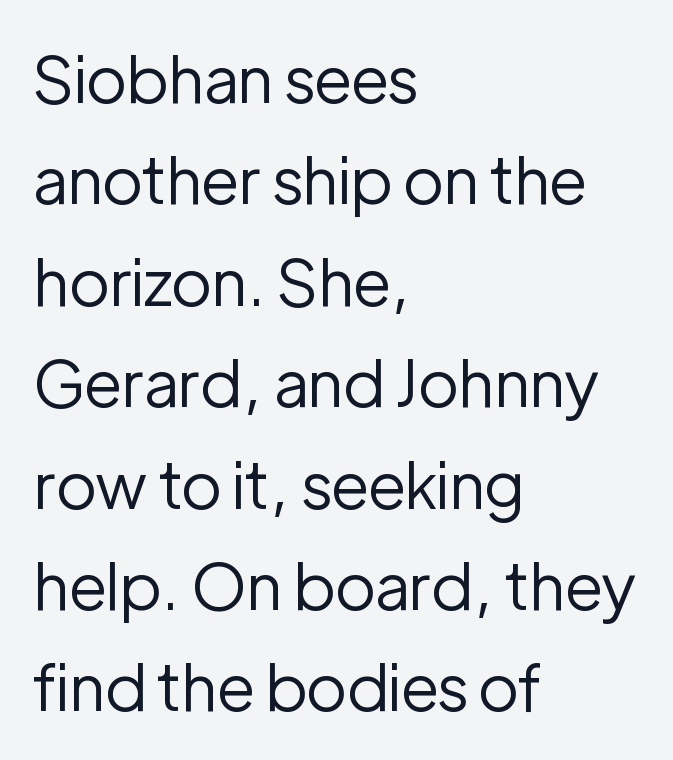
The image shows 65 px regular-weight sans-serif type, upright; set left-aligned, normal line spacing (1.56x), normal letter spacing, not underlined; low stroke contrast and a medium x-height.
